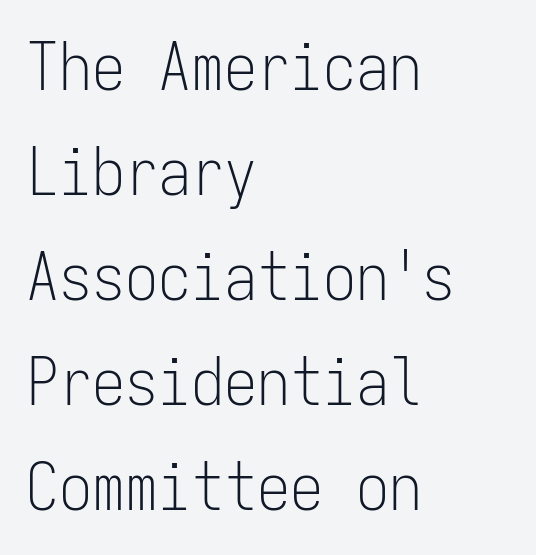
The passage shown is not bold in any degree. Horizontal bands of white between lines are of average thickness. A clean baseline with only descenders dipping below it. These lines are composed in type without serifs. The letters march in equal steps, a hallmark of fixed-pitch type. Caption: multi-line text, flush left, ragged right.
